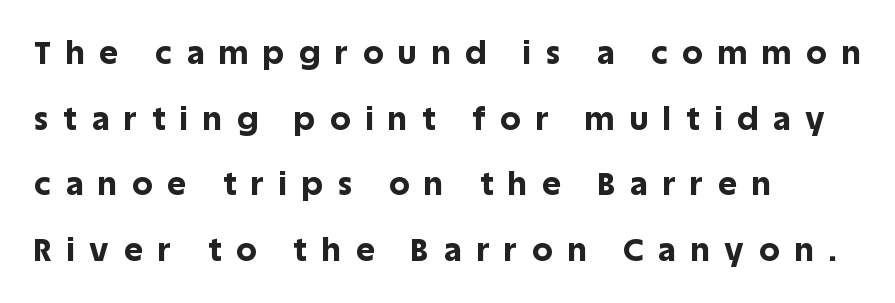
Q: Is the text bold? A: Yes.
Q: Is the text italic (slanted)? A: No, it is upright.
Q: Is the typeface a serif or a sans-serif typeface? A: Sans-serif.
Q: Is the text underlined? A: No.
Q: How is the paragraph aligned? A: Left-aligned.
Q: Is the spacing between letters normal or unusually wide? A: Unusually wide.
Q: Is the spacing between lines tight, normal or loose? A: Loose.
Q: Width (condensed, normal, or wide)? A: Normal.
Q: x-height? A: Large.
Q: Monospaced? A: No.
